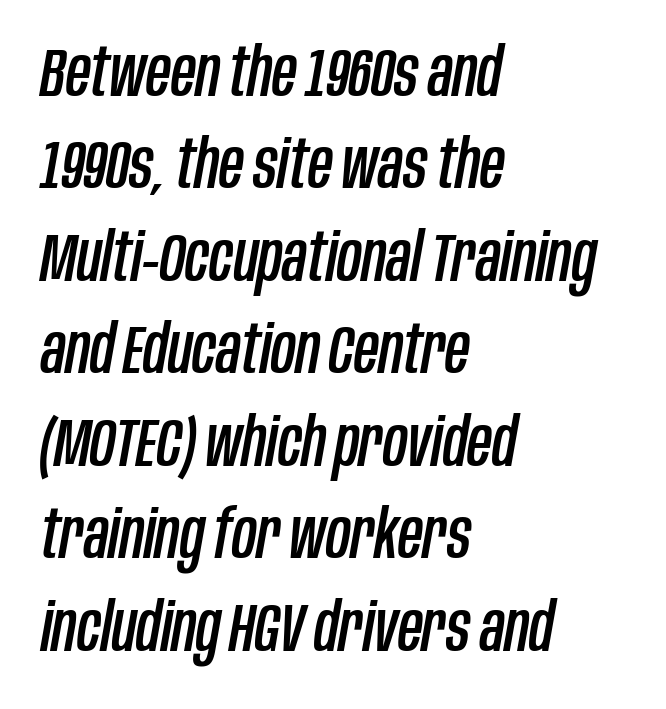
{"italic": "yes", "lean": "right", "slant_degrees": 10, "width": "condensed", "stroke_contrast": "low", "x_height": "large", "monospaced": "no", "underline": "no", "align": "left", "line_spacing": "normal", "line_spacing_ratio": 1.36, "letter_spacing": "normal", "letter_spacing_em": 0.0, "glyph_px": 68}
